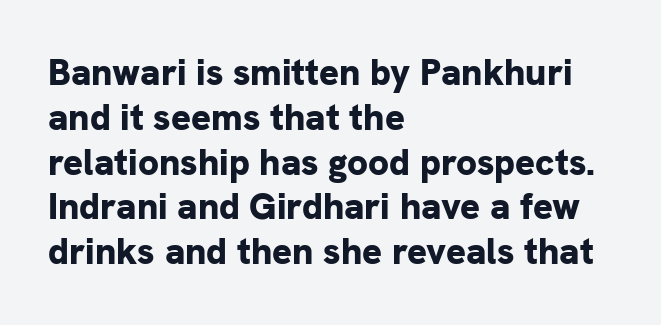
Note the varied advance widths — an 'i' is clearly narrower than an 'm'. Tall strokes in this sample are plumb rather than angled. The face used here is rendered with its standard letterfit. Which margin do the lines hug? The left one — the right edge is uneven. Each letter's strokes conclude bluntly, with no projecting serifs. Descender tails drop into unmarked territory.
